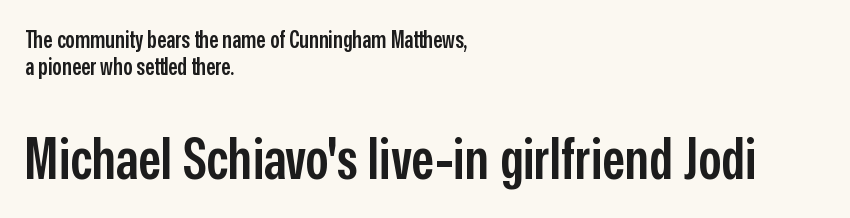
{"serif": "no", "italic": "no", "bold": "semi", "weight": "semibold", "width": "condensed", "stroke_contrast": "low", "x_height": "medium", "monospaced": "no", "underline": "no", "align": "left", "line_spacing_ratio": 1.16, "letter_spacing": "normal", "letter_spacing_em": 0.0, "larger_block": "second", "size_ratio": 2.48, "glyph_px": 57}
